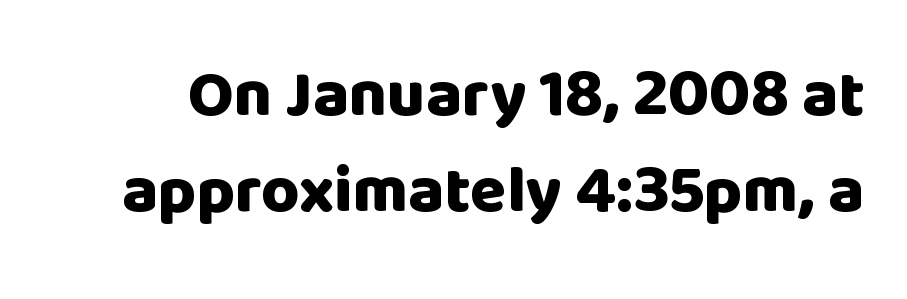
{"serif": "no", "italic": "no", "bold": "yes", "weight": "heavy", "width": "normal", "stroke_contrast": "low", "x_height": "large", "monospaced": "no", "underline": "no", "line_spacing": "normal", "line_spacing_ratio": 1.45, "letter_spacing": "normal", "letter_spacing_em": 0.0, "glyph_px": 66}
